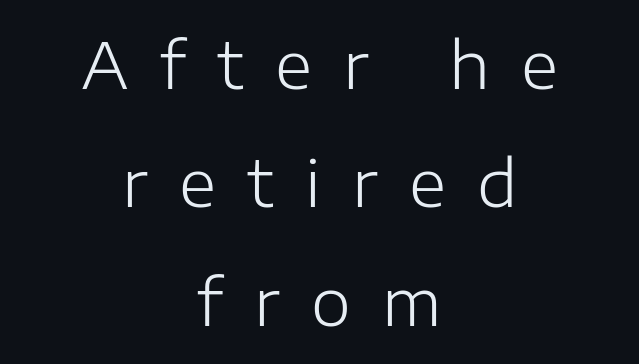
The image shows 64 px light sans-serif type, upright; set centered, line spacing 1.85x, unusually wide letter spacing (+0.49 em), not underlined; low stroke contrast and a medium x-height.
